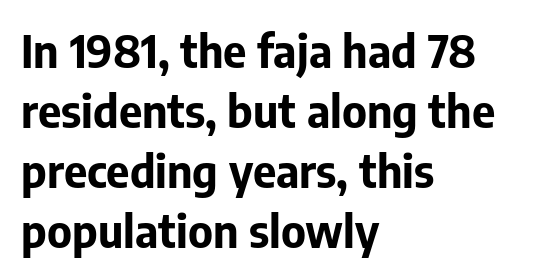
The image shows 45 px bold sans-serif type, upright; set left-aligned, normal line spacing (1.33x), normal letter spacing, not underlined; low stroke contrast and a medium x-height.
